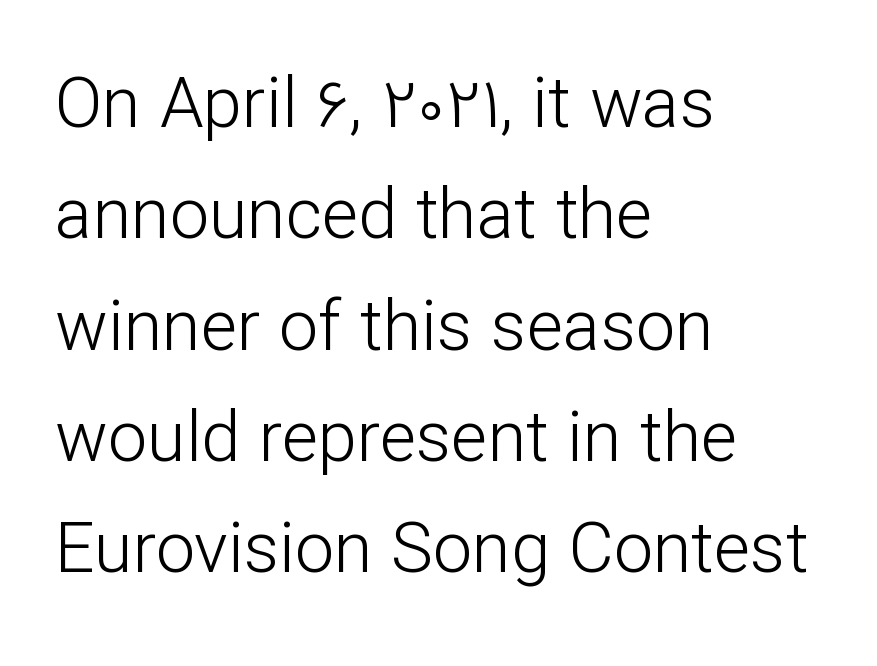
Q: Is the text bold? A: No.
Q: Is the text italic (slanted)? A: No, it is upright.
Q: Is the typeface a serif or a sans-serif typeface? A: Sans-serif.
Q: Is the text underlined? A: No.
Q: How is the paragraph aligned? A: Left-aligned.
Q: Is the spacing between letters normal or unusually wide? A: Normal.
Q: Is the spacing between lines tight, normal or loose? A: Normal.
Q: Width (condensed, normal, or wide)? A: Normal.
Q: Stroke contrast? A: Low.
Q: x-height? A: Medium.
Q: Monospaced? A: No.
